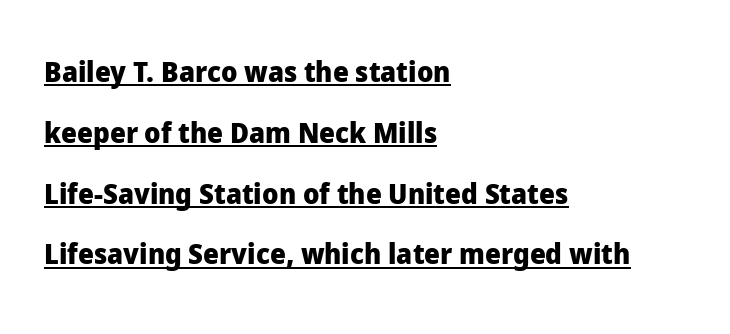
The image shows 28 px heavy sans-serif type, upright; set left-aligned, loose line spacing (2.17x), normal letter spacing, underlined; low stroke contrast and a medium x-height.
